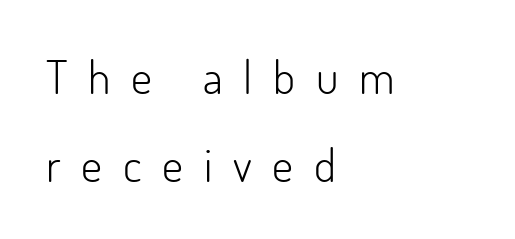
Q: Is the text bold? A: No.
Q: Is the text italic (slanted)? A: No, it is upright.
Q: Is the typeface a serif or a sans-serif typeface? A: Sans-serif.
Q: Is the text underlined? A: No.
Q: How is the paragraph aligned? A: Left-aligned.
Q: Is the spacing between letters normal or unusually wide? A: Unusually wide.
Q: Is the spacing between lines tight, normal or loose? A: Loose.
Q: Width (condensed, normal, or wide)? A: Normal.
Q: Stroke contrast? A: Low.
Q: x-height? A: Small.
Q: Monospaced? A: No.
